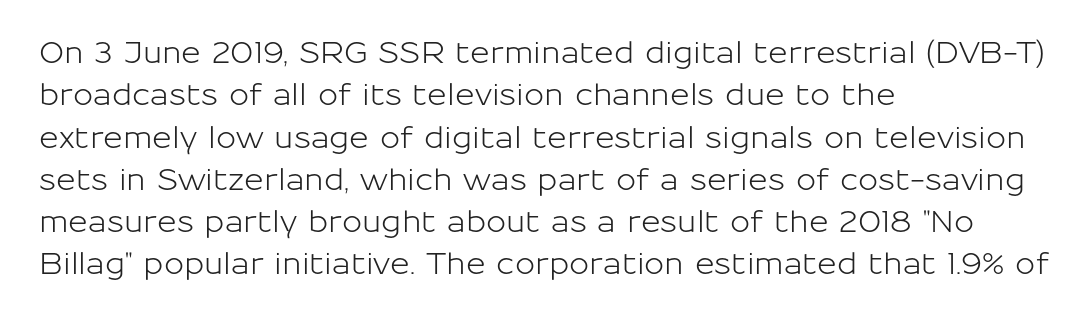
Q: Is the text italic (slanted)? A: No, it is upright.
Q: Is the typeface a serif or a sans-serif typeface? A: Sans-serif.
Q: Is the text underlined? A: No.
Q: How is the paragraph aligned? A: Left-aligned.
Q: Is the spacing between letters normal or unusually wide? A: Normal.
Q: Is the spacing between lines tight, normal or loose? A: Normal.
Q: Width (condensed, normal, or wide)? A: Normal.
Q: Stroke contrast? A: Low.
Q: x-height? A: Medium.
Q: Monospaced? A: No.
